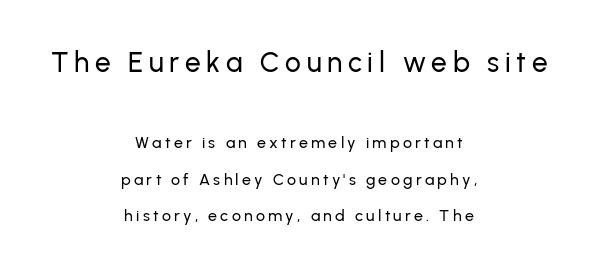
Q: Is the text italic (slanted)? A: No, it is upright.
Q: Is the typeface a serif or a sans-serif typeface? A: Sans-serif.
Q: Is the text underlined? A: No.
Q: How is the paragraph aligned? A: Centered.
Q: Is the spacing between letters normal or unusually wide? A: Unusually wide.
Q: Is the spacing between lines tight, normal or loose? A: Loose.
Q: Which block of text is set in a larger size, the first (top) or the second (bottom)? A: The first (top) one.
Q: Width (condensed, normal, or wide)? A: Normal.
Q: Stroke contrast? A: Low.
Q: x-height? A: Medium.
Q: Monospaced? A: No.
